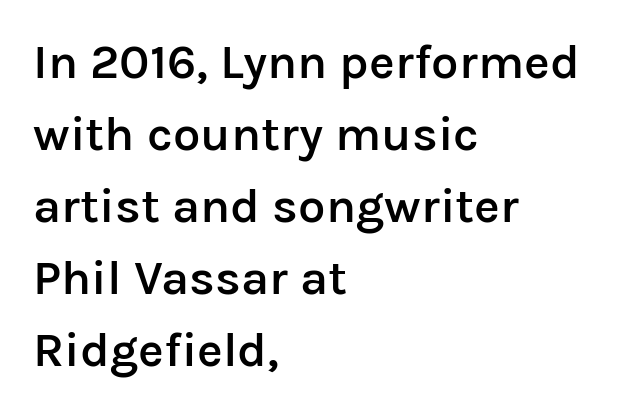
{"serif": "no", "italic": "no", "bold": "semi", "weight": "semibold", "width": "normal", "stroke_contrast": "low", "x_height": "medium", "monospaced": "no", "underline": "no", "align": "left", "line_spacing": "normal", "line_spacing_ratio": 1.47, "letter_spacing": "normal", "letter_spacing_em": 0.0, "glyph_px": 49}
